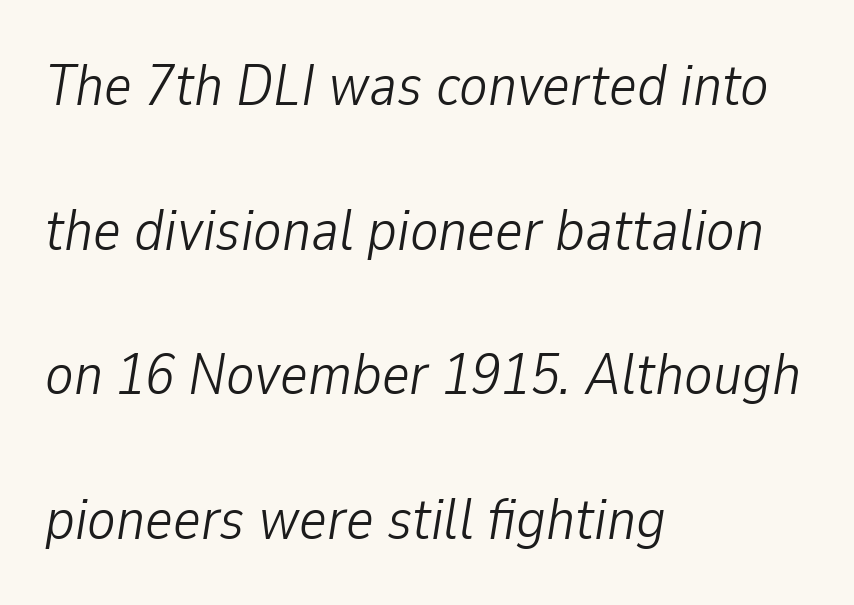
The letters look calm and open, with moderate or lighter stems. Characters follow at the spacing the type designer built in. These lines are rendered in a variable-pitch font. Line starts are locked; line ends wander.
